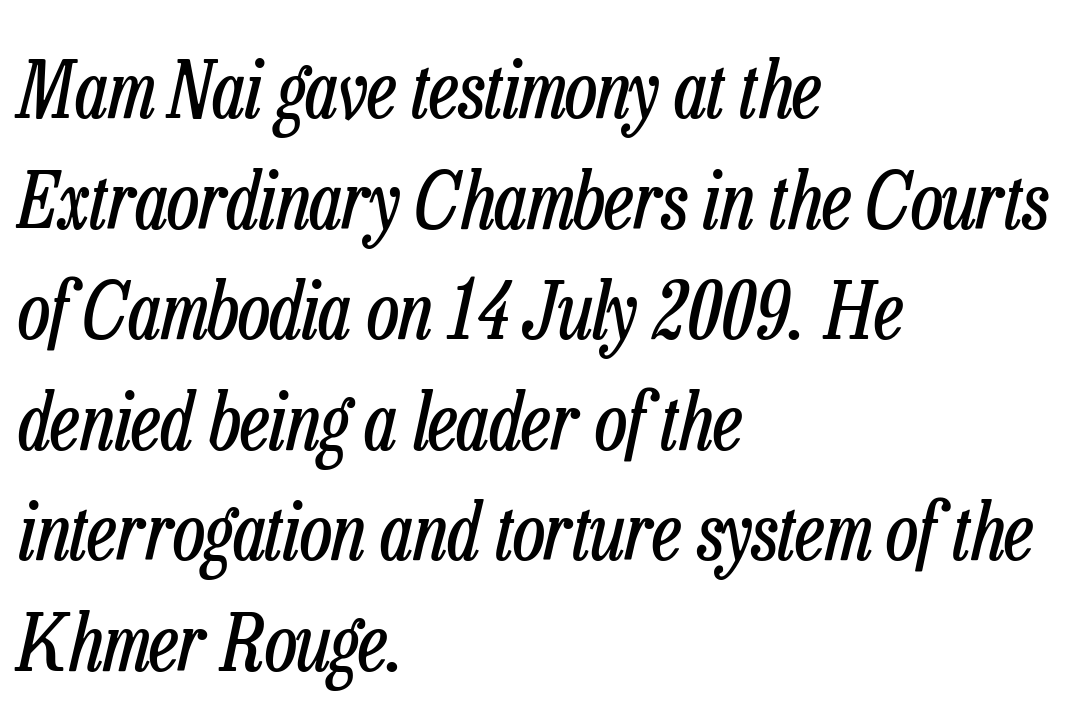
The space beneath each line is pristine and unruled. The letters advance in unequal steps, a hallmark of proportional type. Slanted lettering throughout. Each new line begins a customary step beneath the previous one.
